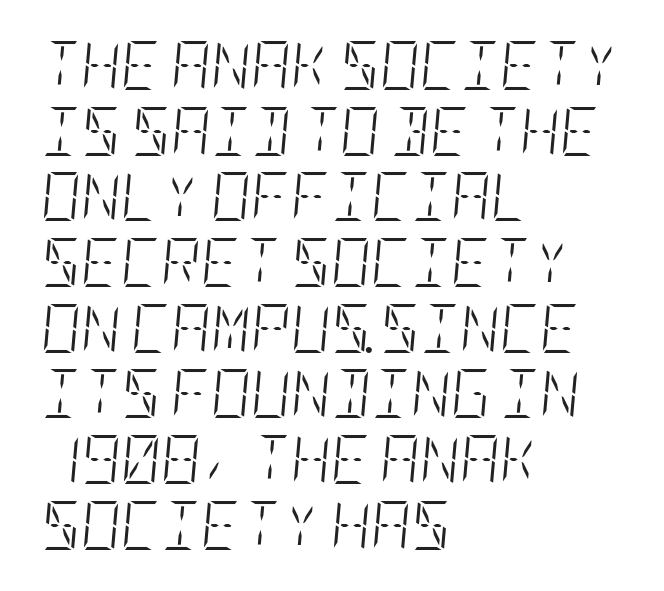
{"italic": "yes", "lean": "right", "slant_degrees": 5, "bold": "no", "weight": "light", "width": "condensed", "stroke_contrast": "low", "x_height": "large", "underline": "no", "align": "left", "line_spacing": "normal", "line_spacing_ratio": 1.34, "letter_spacing": "normal", "letter_spacing_em": 0.0, "glyph_px": 49}
